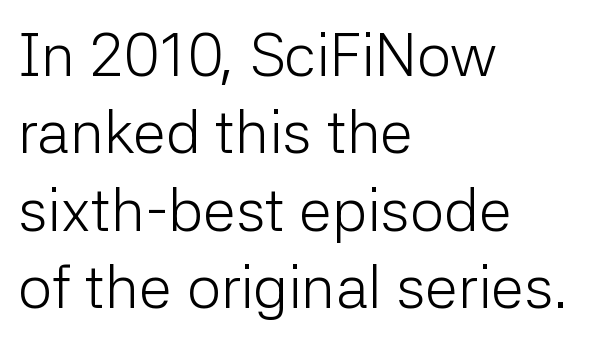
{"serif": "no", "italic": "no", "bold": "no", "weight": "light", "width": "normal", "stroke_contrast": "low", "x_height": "medium", "monospaced": "no", "underline": "no", "align": "left", "line_spacing": "normal", "line_spacing_ratio": 1.29, "letter_spacing": "normal", "letter_spacing_em": 0.0, "glyph_px": 60}
